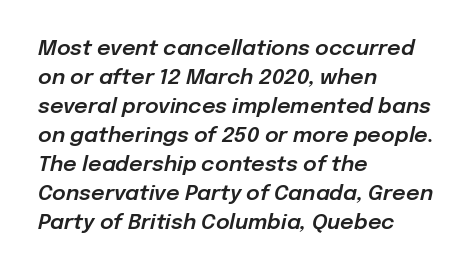
{"italic": "yes", "lean": "right", "slant_degrees": 12, "underline": "no", "align": "left", "line_spacing": "normal", "line_spacing_ratio": 1.38, "letter_spacing": "normal", "letter_spacing_em": 0.0, "glyph_px": 21}
